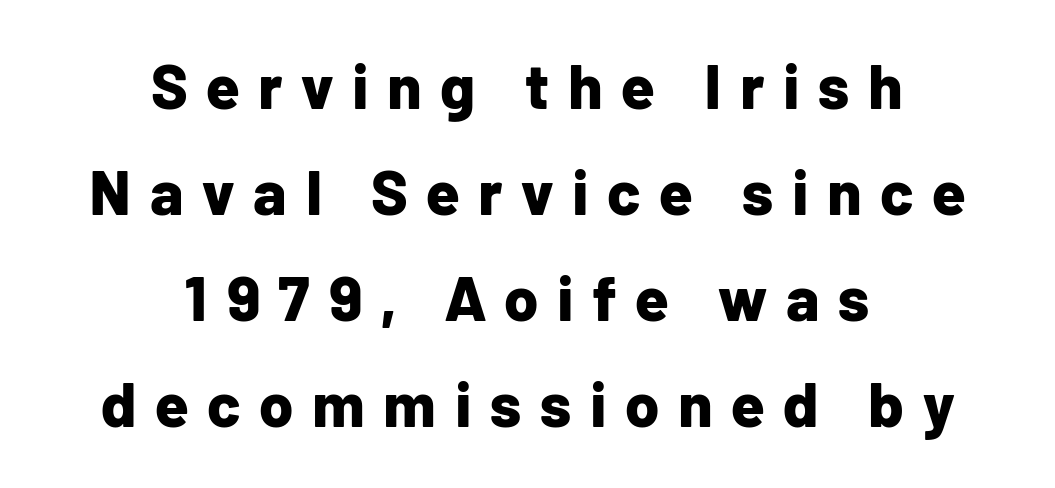
You could only call the tracking loose — the letters float apart. The axis of the letterforms is exactly vertical. Typographic density is high because the face is bold. Looks like regular typesetting: each glyph gets only the width it needs. Check where the strokes stop: nothing finishes them off — pure sans.
